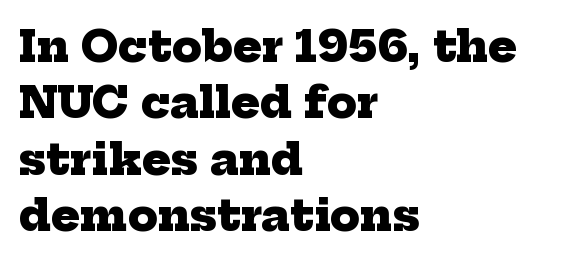
Q: Is the text bold? A: Yes.
Q: Is the typeface a serif or a sans-serif typeface? A: Serif.
Q: Is the text underlined? A: No.
Q: How is the paragraph aligned? A: Left-aligned.
Q: Is the spacing between letters normal or unusually wide? A: Normal.
Q: Is the spacing between lines tight, normal or loose? A: Normal.
Q: Width (condensed, normal, or wide)? A: Normal.
Q: Stroke contrast? A: Low.
Q: x-height? A: Medium.
Q: Monospaced? A: No.
